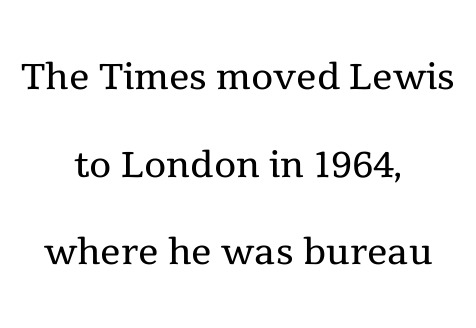
{"serif": "yes", "italic": "no", "bold": "no", "weight": "regular", "width": "normal", "x_height": "medium", "monospaced": "no", "underline": "no", "align": "center", "line_spacing_ratio": 1.72, "letter_spacing": "normal", "letter_spacing_em": 0.0, "glyph_px": 51}
